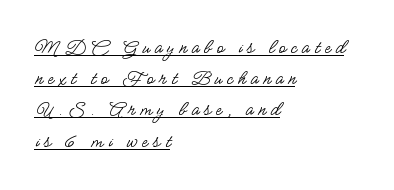
Q: Is the text bold? A: No.
Q: Is the text italic (slanted)? A: Yes.
Q: Is the text underlined? A: Yes.
Q: How is the paragraph aligned? A: Left-aligned.
Q: Is the spacing between letters normal or unusually wide? A: Unusually wide.
Q: Is the spacing between lines tight, normal or loose? A: Normal.
